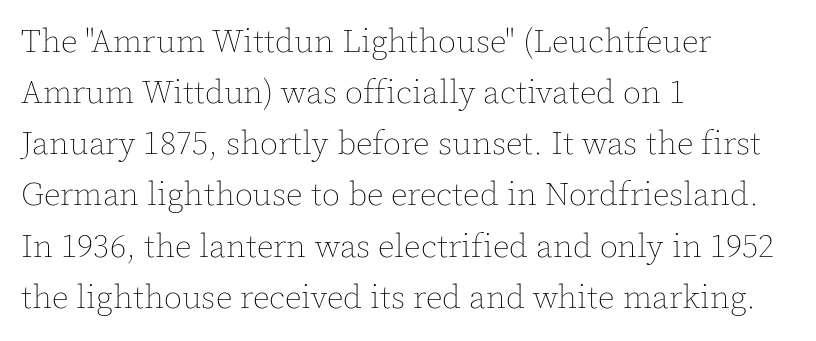
{"italic": "no", "bold": "no", "weight": "thin", "width": "normal", "x_height": "medium", "monospaced": "no", "underline": "no", "align": "left", "line_spacing": "normal", "line_spacing_ratio": 1.55, "letter_spacing": "normal", "letter_spacing_em": 0.0, "glyph_px": 33}
